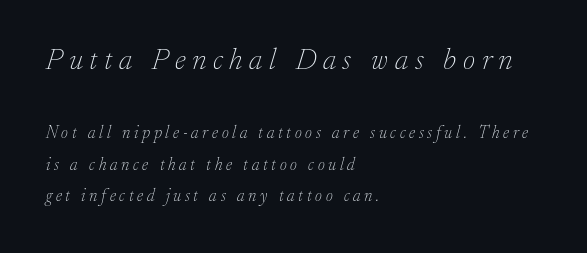
The image shows 30 px thin serif type, italic (leaning right); set left-aligned, line spacing 1.85x, unusually wide letter spacing (+0.22 em), not underlined; the first (top) block is 1.76x larger; low stroke contrast and a small x-height.
